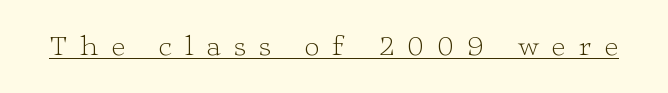
The image shows 29 px light, wide serif type, upright; set unusually wide letter spacing (+0.46 em), underlined; low stroke contrast and a medium x-height.
